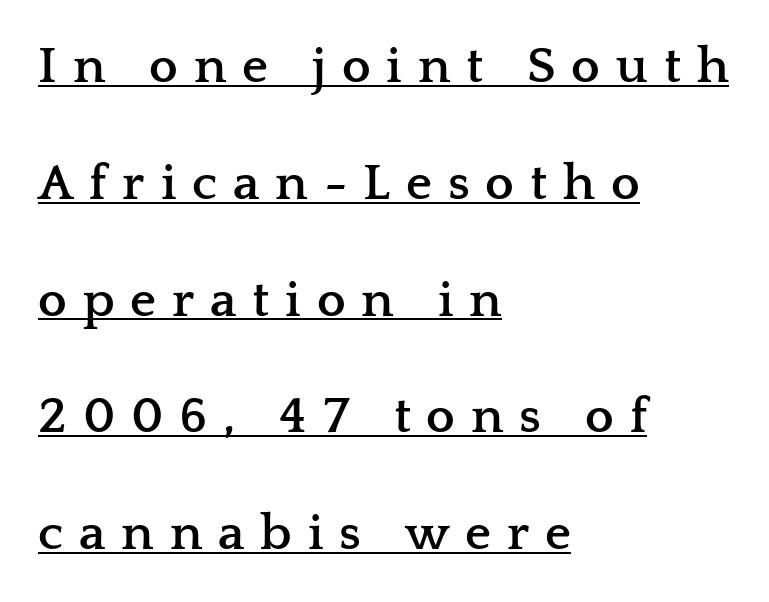
The letters are spread apart with noticeably loose tracking. A student would call this left alignment; a typographer would say flush left, rag right. You can tell it's not italic because the verticals are truly vertical. The letters carry serifs — small finishing strokes at the ends of their stems.
